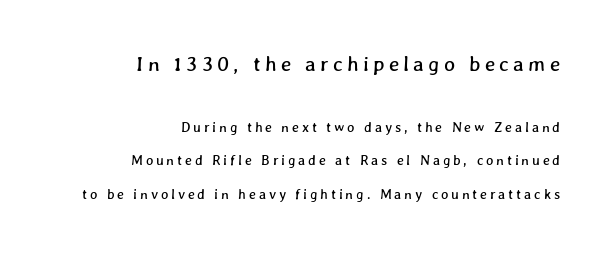
One glance says open: line gaps are wider than usual. Characters follow at a spacing far wider than the type designer built in. Look at the glyph heights: the upper group is clearly the bigger setting. No word sits above an underline. The rendering anchors every line to the right-hand side.
